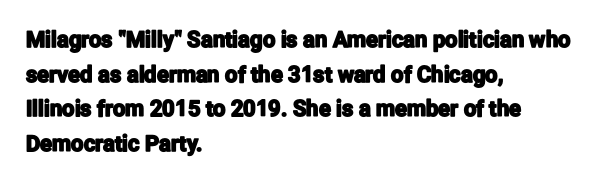
The image shows 22 px text type, upright; set left-aligned, normal line spacing (1.57x), normal letter spacing, not underlined.
